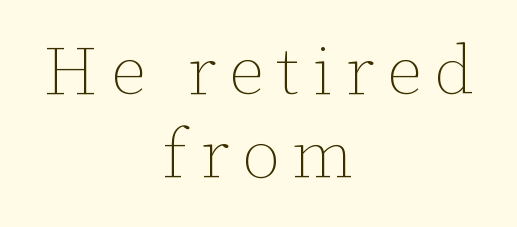
Do the characters align in a grid? No, the font is proportional. The passage is arranged like a title page — every line centered. The specimen omits any rule beneath the text block's lines. Weight class: somewhere from thin through regular. Tall strokes in this sample are plumb rather than angled.
